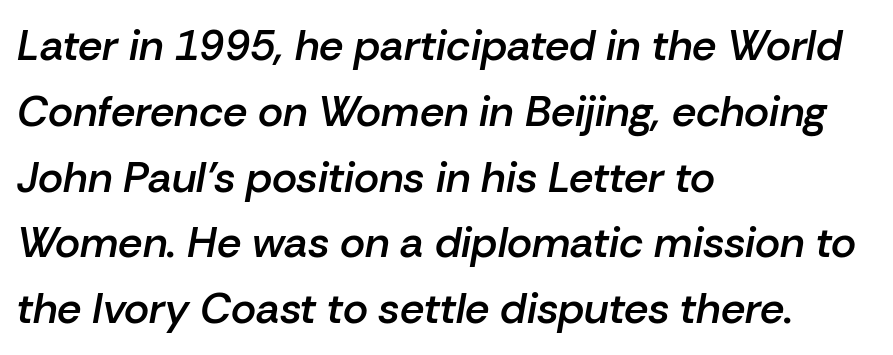
{"italic": "yes", "lean": "right", "slant_degrees": 10, "bold": "semi", "weight": "semibold", "width": "normal", "stroke_contrast": "low", "x_height": "medium", "monospaced": "no", "underline": "no", "align": "left", "line_spacing": "normal", "line_spacing_ratio": 1.53, "letter_spacing": "normal", "letter_spacing_em": 0.0, "glyph_px": 43}
